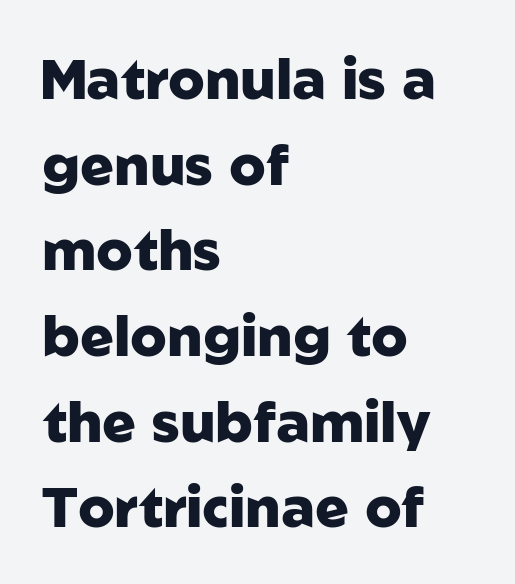
The image shows 56 px heavy sans-serif type, upright; set left-aligned, normal line spacing (1.53x), normal letter spacing, not underlined; low stroke contrast and a medium x-height.
